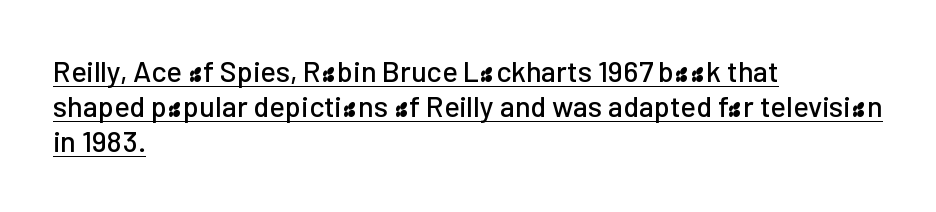
Q: Is the text italic (slanted)? A: No, it is upright.
Q: Is the typeface a serif or a sans-serif typeface? A: Sans-serif.
Q: Is the text underlined? A: Yes.
Q: How is the paragraph aligned? A: Left-aligned.
Q: Is the spacing between letters normal or unusually wide? A: Normal.
Q: Width (condensed, normal, or wide)? A: Normal.
Q: Stroke contrast? A: Low.
Q: x-height? A: Medium.
Q: Monospaced? A: No.
